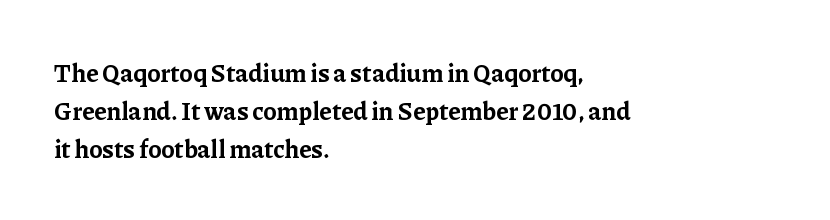
The image shows 25 px bold type, upright; set left-aligned, normal line spacing (1.52x), normal letter spacing, not underlined.
